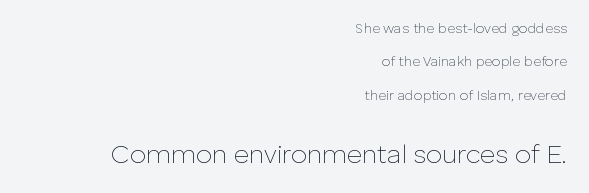
If you drew a line through each stem, it would be perfectly vertical. The passage shown has conventional tracking throughout. One-word summary of the alignment: right. The lines are spread far apart with generous leading. Vertical stems look standard width or narrower in stroke. The space beneath each line is pristine and unruled.
